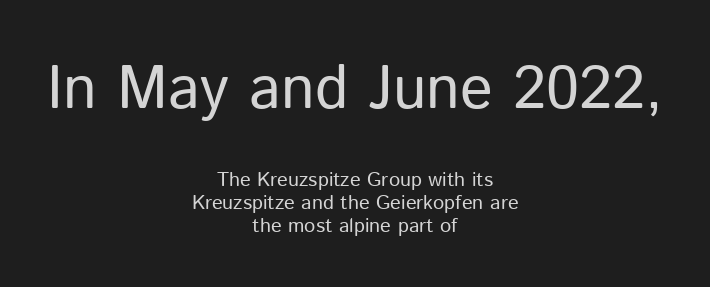
The image shows 61 px regular-weight sans-serif type, upright; set centered, tight line spacing (1.15x), normal letter spacing, not underlined; the first (top) block is 3.05x larger; low stroke contrast and a medium x-height.
